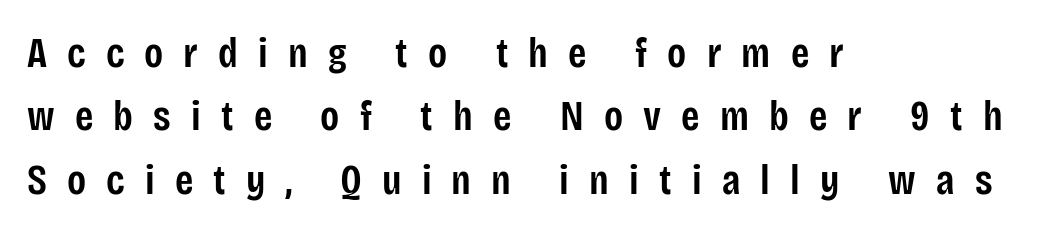
How would I describe the line gaps? Plain and ordinary. Posture: upright roman. Check where the strokes stop: nothing finishes them off — pure sans. Inter-character spacing is expanded well beyond the font's built-in metrics. The characters look somewhat weighty, a semibold short of true bold.
